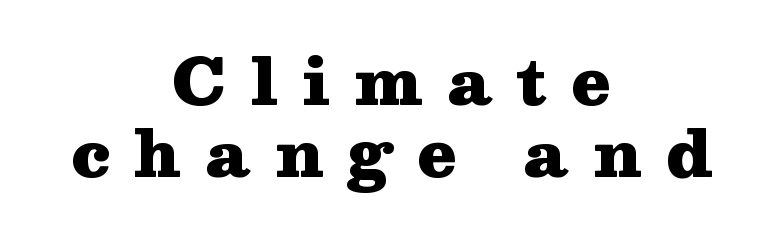
The image shows 63 px heavy, wide serif type, upright; set centered, tight line spacing (1.14x), unusually wide letter spacing (+0.39 em), not underlined; medium stroke contrast and a medium x-height.
